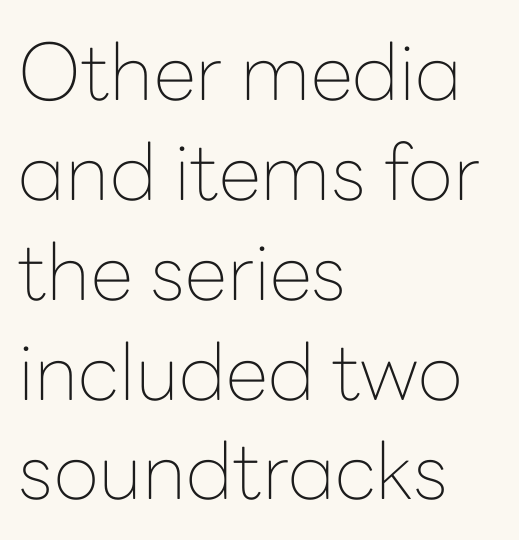
{"serif": "no", "italic": "no", "bold": "no", "weight": "thin", "width": "normal", "stroke_contrast": "low", "x_height": "medium", "monospaced": "no", "underline": "no", "align": "left", "line_spacing": "normal", "line_spacing_ratio": 1.28, "letter_spacing": "normal", "letter_spacing_em": 0.0, "glyph_px": 78}
